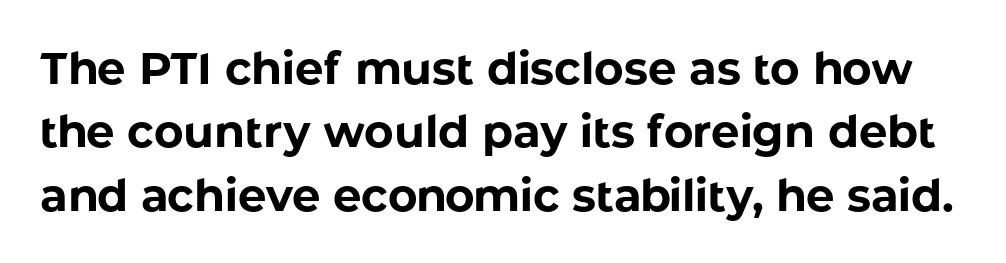
Q: Is the text bold? A: Yes.
Q: Is the text italic (slanted)? A: No, it is upright.
Q: Is the typeface a serif or a sans-serif typeface? A: Sans-serif.
Q: Is the text underlined? A: No.
Q: Is the spacing between letters normal or unusually wide? A: Normal.
Q: Is the spacing between lines tight, normal or loose? A: Normal.
Q: Width (condensed, normal, or wide)? A: Normal.
Q: Stroke contrast? A: Low.
Q: x-height? A: Medium.
Q: Monospaced? A: No.
